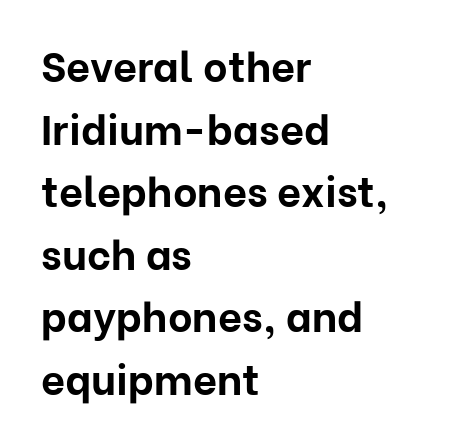
The lines in this sample share a left origin and differ only in where they stop. Check the space under the baseline: it is left empty. Is the letter spacing exaggerated? No — it looks like the ordinary default. The characters display no serif detailing; their extremities are plain. The block of text has a typical density, with ordinary space between rows.
